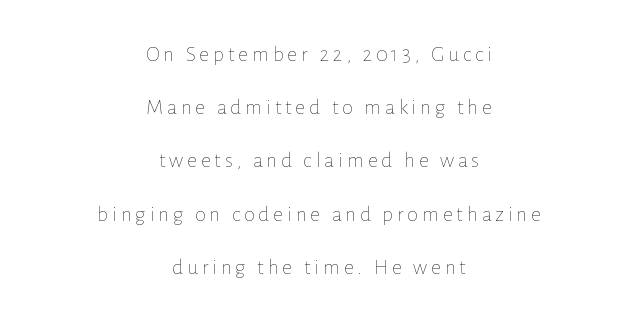
Q: Is the text bold? A: No.
Q: Is the text italic (slanted)? A: No, it is upright.
Q: Is the text underlined? A: No.
Q: How is the paragraph aligned? A: Centered.
Q: Is the spacing between lines tight, normal or loose? A: Loose.
